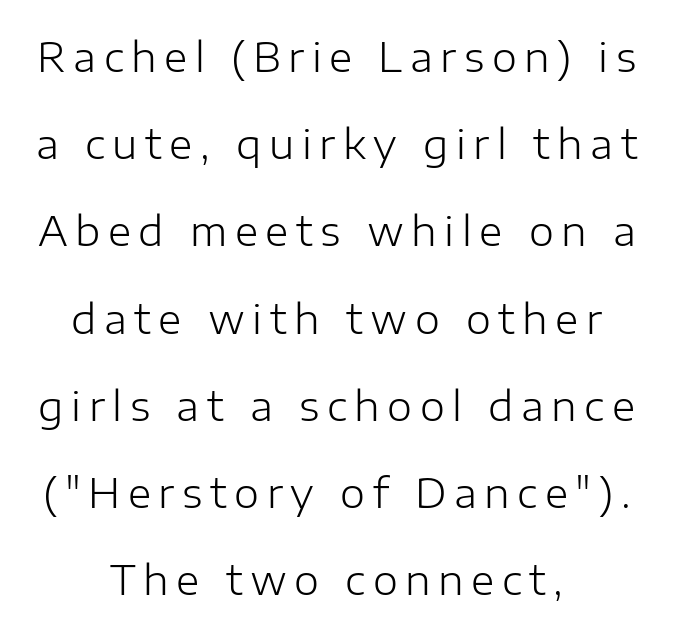
The letters advance in unequal steps, a hallmark of proportional type. No italicization has been applied; the sample stays upright. Think standard paragraph weight, or any step lighter than that. This sample is center-justified, so both line endings float freely. Leading is clearly above the norm, producing a sparse column.
